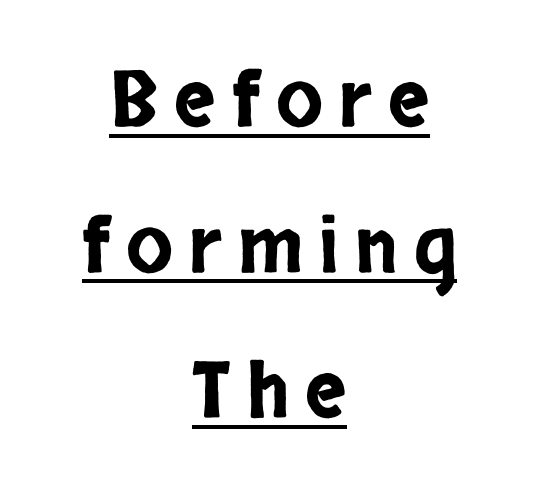
{"serif": "no", "italic": "no", "width": "condensed", "stroke_contrast": "low", "x_height": "large", "monospaced": "no", "underline": "yes", "align": "center", "line_spacing_ratio": 1.89, "letter_spacing": "wide", "letter_spacing_em": 0.21, "glyph_px": 77}
